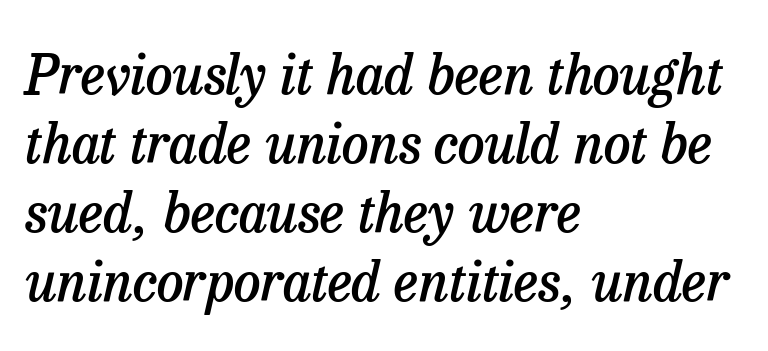
The image shows 54 px semibold serif type, italic (leaning right); set left-aligned, normal line spacing (1.28x), normal letter spacing, not underlined; low stroke contrast and a medium x-height.
